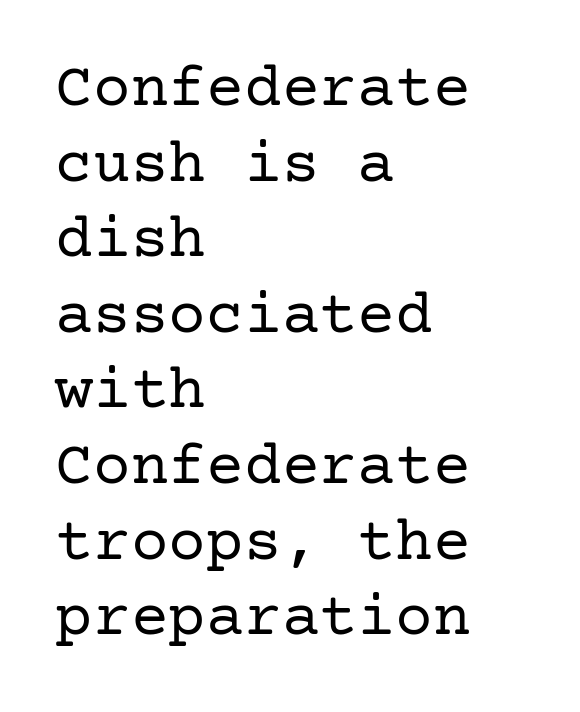
Q: Is the text bold? A: No.
Q: Is the text italic (slanted)? A: No, it is upright.
Q: Is the typeface a serif or a sans-serif typeface? A: Serif.
Q: Is the text underlined? A: No.
Q: How is the paragraph aligned? A: Left-aligned.
Q: Is the spacing between letters normal or unusually wide? A: Normal.
Q: Width (condensed, normal, or wide)? A: Normal.
Q: Stroke contrast? A: Low.
Q: x-height? A: Medium.
